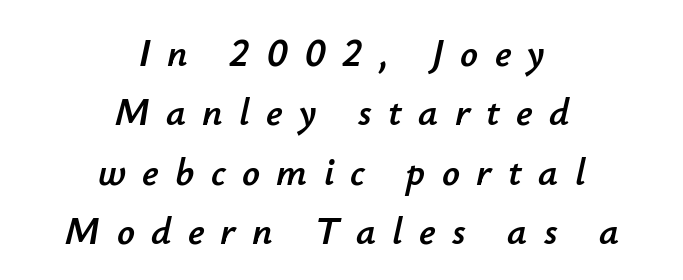
What's the leading like? Ordinary, nothing unusual. The text block is weighted toward neither margin, spreading evenly from the middle. Check the space under the baseline: it is left empty. The passage shown has open, widely tracked lettering throughout. Emphasis-style slanted type is in use.
